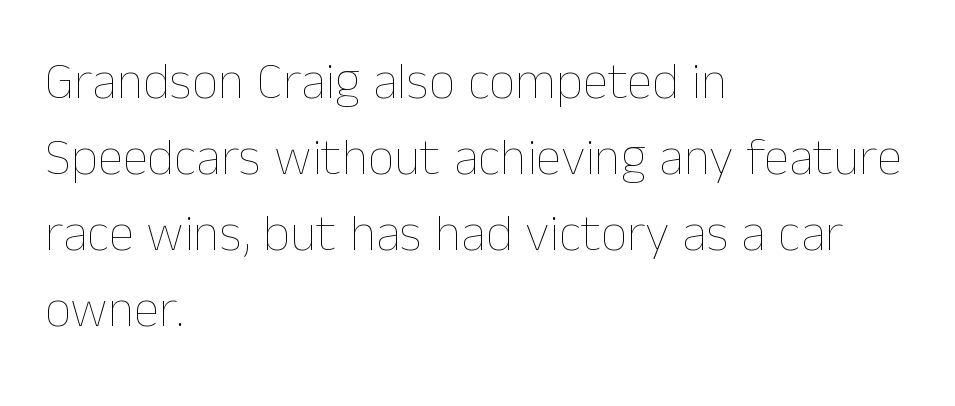
The face used here is proportionally spaced, like ordinary book or web type. The area under the type is left untouched. A light-to-regular cut is what we see here. Notice how the stems are strictly vertical — no italics here. Tracking value appears to be zero — textbook default spacing.
